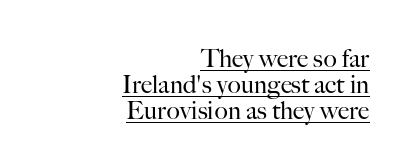
{"italic": "no", "bold": "no", "underline": "yes", "align": "right", "line_spacing": "tight", "line_spacing_ratio": 1.05, "letter_spacing": "normal", "letter_spacing_em": 0.0, "glyph_px": 25}
